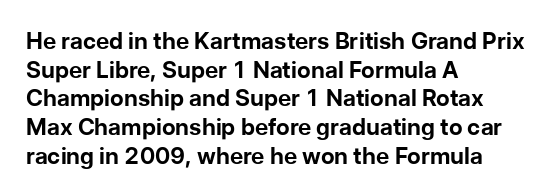
The image shows 23 px bold type, upright; set left-aligned, normal line spacing (1.25x), normal letter spacing, not underlined.
